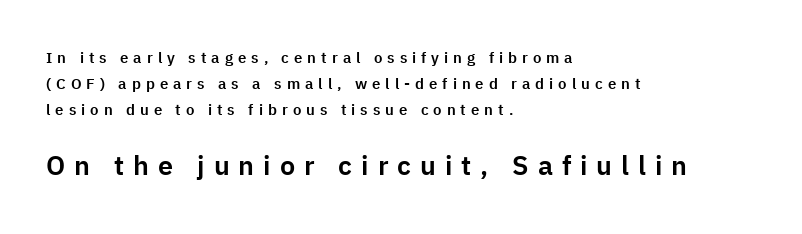
Q: Is the text italic (slanted)? A: No, it is upright.
Q: Is the text underlined? A: No.
Q: How is the paragraph aligned? A: Left-aligned.
Q: Is the spacing between letters normal or unusually wide? A: Unusually wide.
Q: Which block of text is set in a larger size, the first (top) or the second (bottom)? A: The second (bottom) one.
